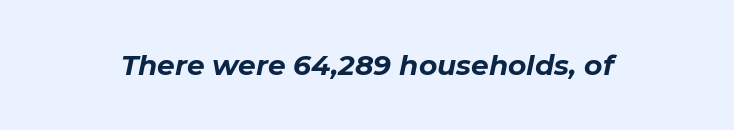
These words are printed bold, with thick strokes throughout. The passage shown has conventional tracking throughout. The strip under each line holds only bare page. Varying glyph widths throughout — classic text-font behaviour.
